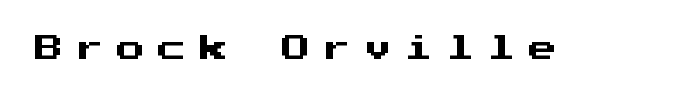
Q: Is the text italic (slanted)? A: No, it is upright.
Q: Is the typeface a serif or a sans-serif typeface? A: Sans-serif.
Q: Is the text underlined? A: No.
Q: Is the spacing between letters normal or unusually wide? A: Unusually wide.
Q: Width (condensed, normal, or wide)? A: Normal.
Q: Stroke contrast? A: Medium.
Q: x-height? A: Medium.
Q: Monospaced? A: Yes.
